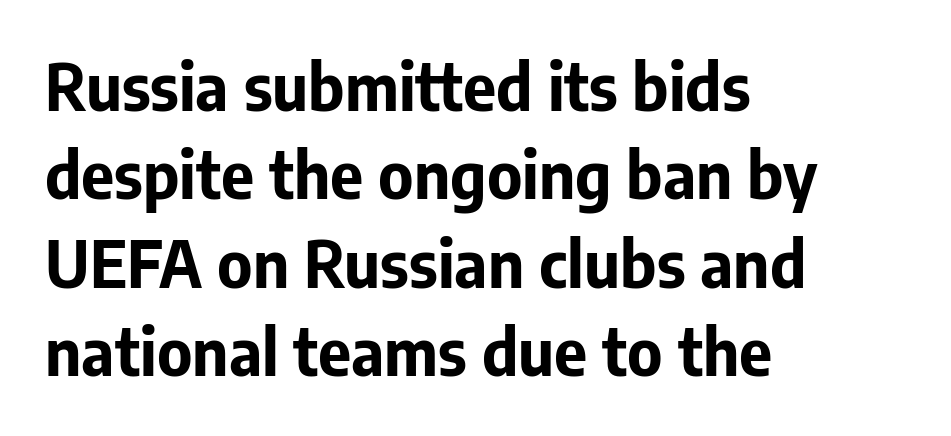
This block has exactly the height ordinary leading produces. Observe the absence of serifs on each vertical stroke in this sample. Notice how the stems are strictly vertical — no italics here. The paragraph has a hard left edge and a soft right edge.
